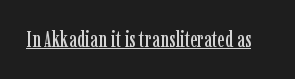
Compared with typical body copy, the letter spacing here is the same. Honestly, the underline is the first thing you notice here. No italicization has been applied; the sample stays upright.
